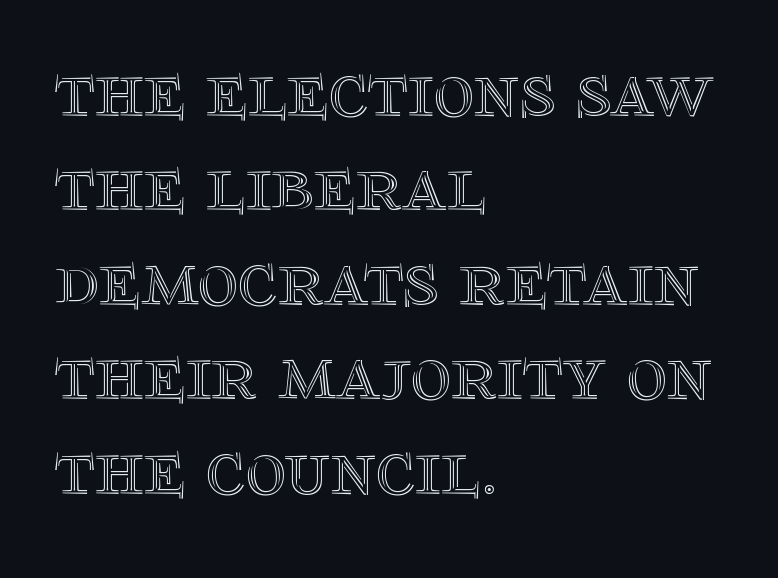
The image shows 78 px text type, upright; set left-aligned, line spacing 1.21x, normal letter spacing, not underlined; a large x-height.
